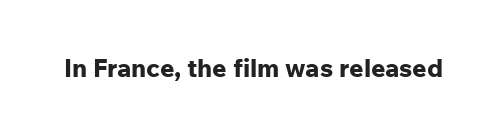
The image shows 25 px bold type, upright; set normal letter spacing, not underlined.
